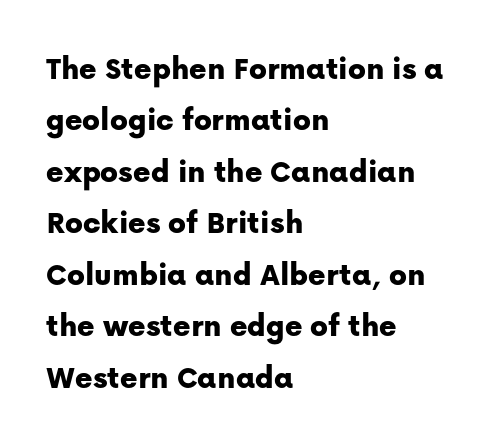
{"serif": "no", "italic": "no", "width": "normal", "stroke_contrast": "low", "x_height": "medium", "monospaced": "no", "underline": "no", "align": "left", "line_spacing": "normal", "line_spacing_ratio": 1.56, "letter_spacing": "normal", "letter_spacing_em": 0.0, "glyph_px": 33}
